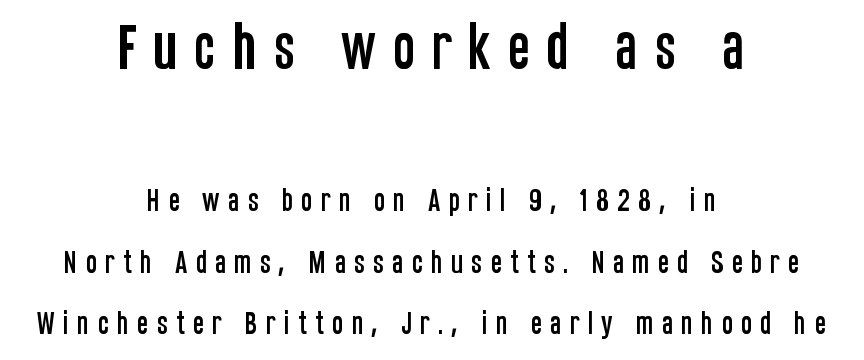
These lines are rendered in a variable-pitch font. The glyphs are unaccompanied by any horizontal stroke below them. I'd call this a sans setting — the letters go barefoot. The paragraph has two soft edges and a firm central axis. The passage shown stacks its lines with a broad gap. Which of the two is more prominent by size? The first, at the top.
